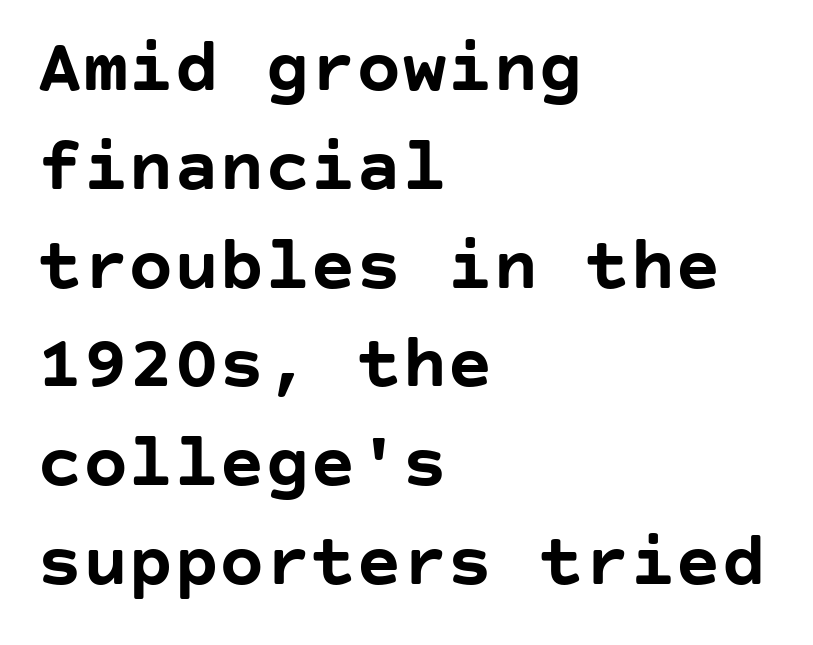
The block of text has a typical density, with ordinary space between rows. The type family on display is of the sans-serif kind. The foot of each line stays bare and open. All the whitespace from short lines collects on the right.
